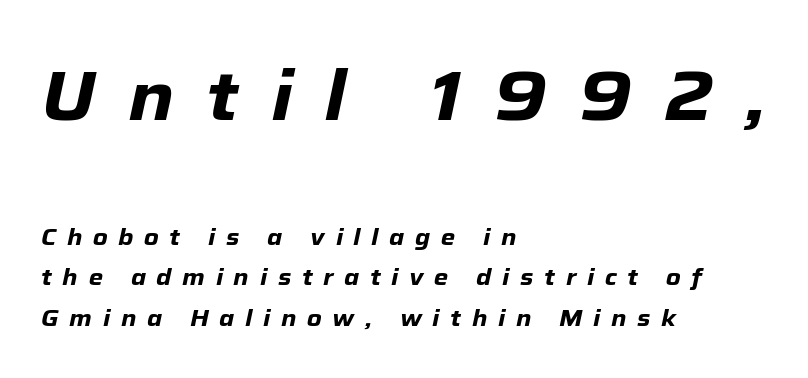
{"italic": "yes", "lean": "right", "slant_degrees": 12, "bold": "yes", "weight": "heavy", "width": "normal", "stroke_contrast": "low", "x_height": "medium", "monospaced": "no", "underline": "no", "align": "left", "line_spacing_ratio": 1.76, "letter_spacing": "wide", "letter_spacing_em": 0.46, "larger_block": "first", "size_ratio": 3.0, "glyph_px": 69}
